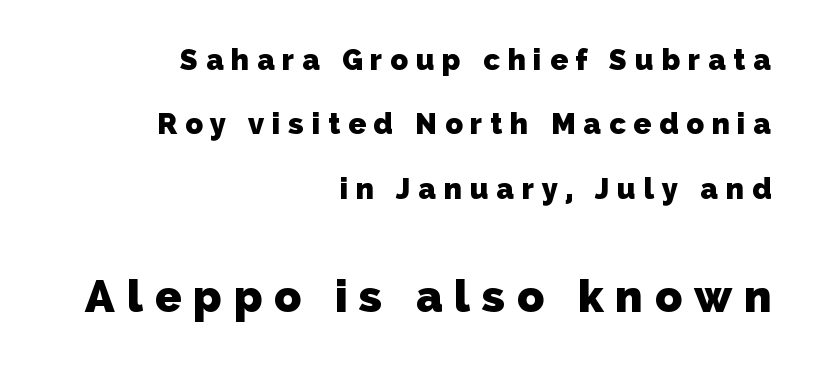
Teacher's note: observe the even right margin — that is flush-right alignment. The rendering uses natural spacing where letterforms have individual widths. This sample uses expanded letter spacing, leaving extra air between glyphs. Check under the words: just untouched page.
